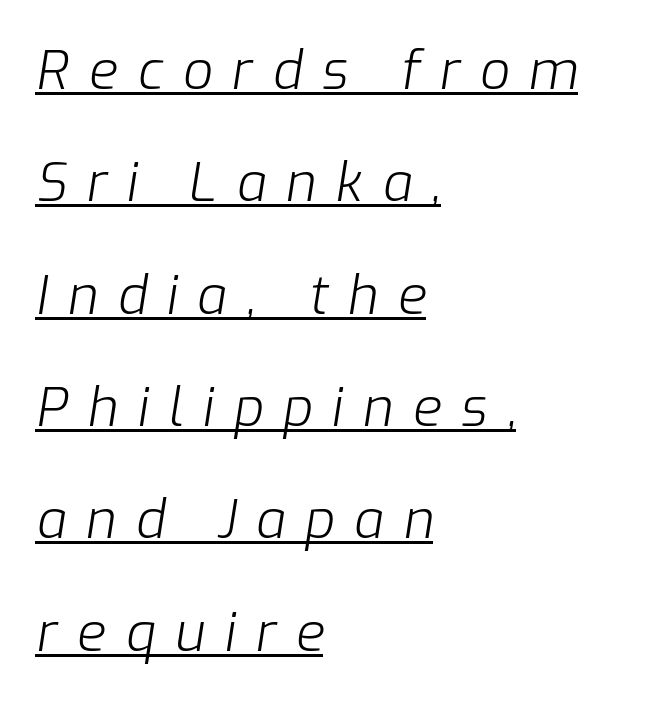
{"italic": "yes", "lean": "right", "slant_degrees": 9, "bold": "no", "weight": "light", "width": "normal", "stroke_contrast": "low", "x_height": "medium", "monospaced": "no", "underline": "yes", "align": "left", "line_spacing": "loose", "line_spacing_ratio": 2.12, "letter_spacing": "wide", "letter_spacing_em": 0.37, "glyph_px": 53}
